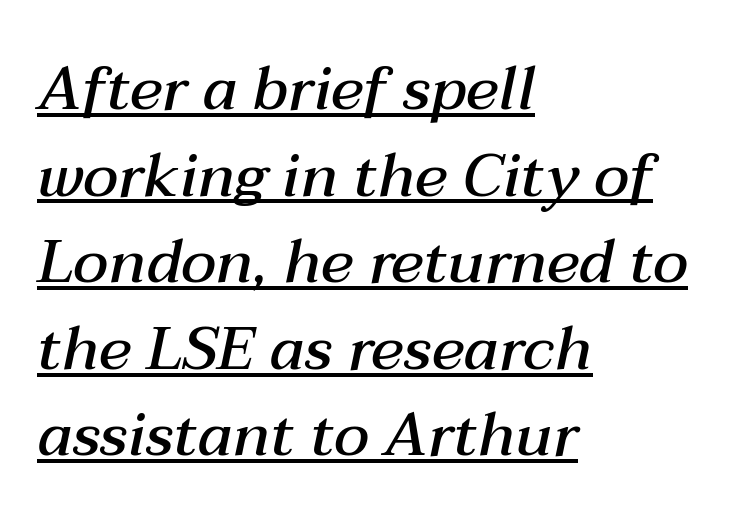
Q: Is the text bold? A: Semi-bold.
Q: Is the text italic (slanted)? A: Yes, it leans right by about 12 degrees.
Q: Is the text underlined? A: Yes.
Q: How is the paragraph aligned? A: Left-aligned.
Q: Is the spacing between letters normal or unusually wide? A: Normal.
Q: Is the spacing between lines tight, normal or loose? A: Normal.
Q: Width (condensed, normal, or wide)? A: Normal.
Q: Stroke contrast? A: Medium.
Q: x-height? A: Medium.
Q: Monospaced? A: No.
